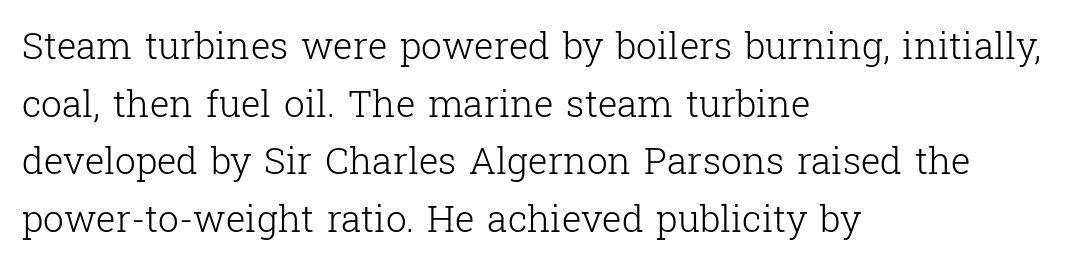
The gaps between neighbouring characters are ordinary and unremarkable. Proportional: the letters do not fall into vertical columns. Is the block centered? No — it sits flush against the left margin. Summary of weight: not heavy and not bold. The lettering stays uniformly vertical, giving the passage a roman look.
